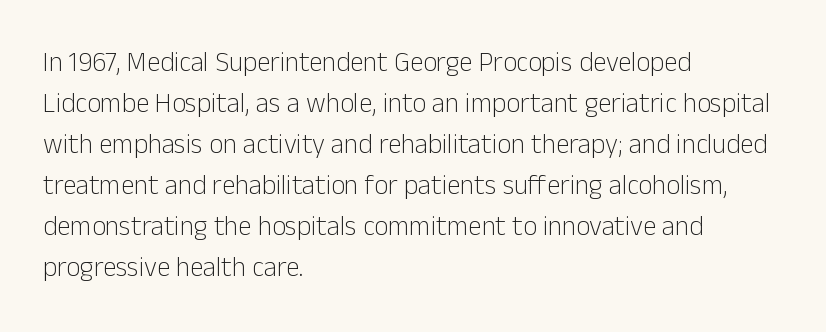
{"italic": "no", "bold": "no", "underline": "no", "align": "left", "line_spacing": "normal", "line_spacing_ratio": 1.52, "letter_spacing": "normal", "letter_spacing_em": 0.0, "glyph_px": 27}
